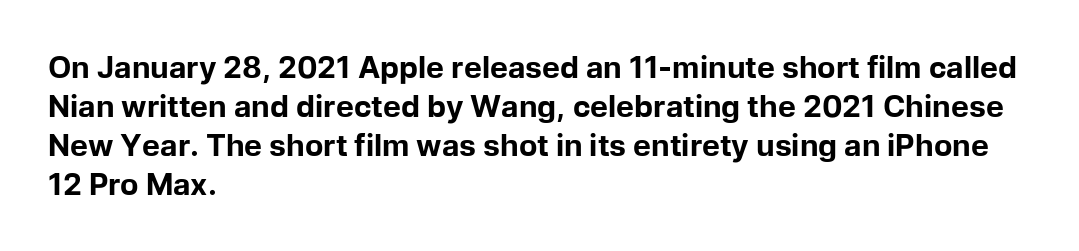
Q: Is the text bold? A: Yes.
Q: Is the text italic (slanted)? A: No, it is upright.
Q: Is the typeface a serif or a sans-serif typeface? A: Sans-serif.
Q: Is the text underlined? A: No.
Q: How is the paragraph aligned? A: Left-aligned.
Q: Is the spacing between letters normal or unusually wide? A: Normal.
Q: Is the spacing between lines tight, normal or loose? A: Normal.
Q: Width (condensed, normal, or wide)? A: Normal.
Q: Stroke contrast? A: Low.
Q: x-height? A: Medium.
Q: Monospaced? A: No.
